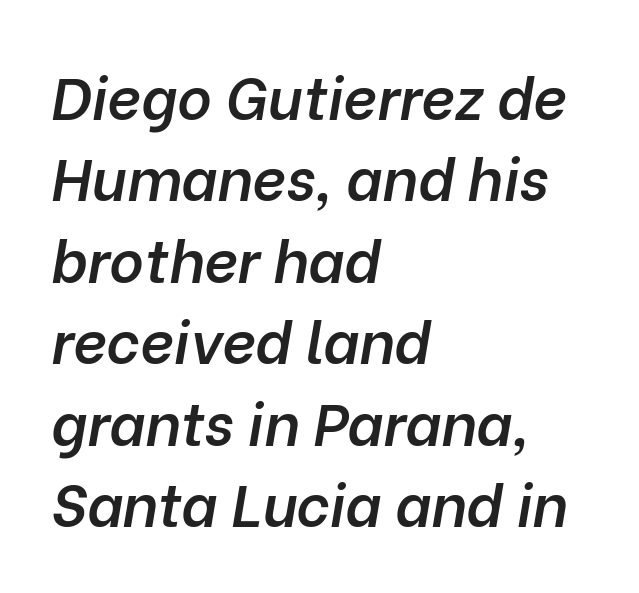
Italic: yes, the glyphs are oblique. Between one letter and the next there's only the usual sliver of space. The passage shown is semibold, sitting just below true bold. Think of a printed novel: that variable character pitch is what you see here.
